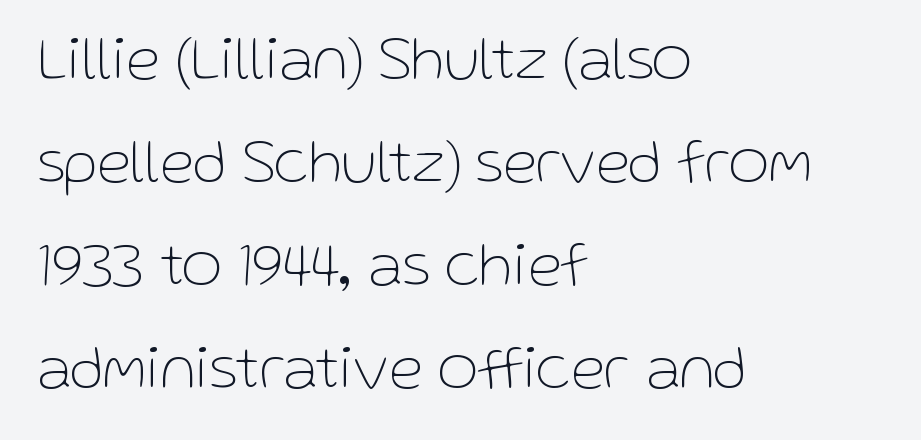
The image shows 62 px thin sans-serif type, upright; set left-aligned, normal line spacing (1.66x), normal letter spacing, not underlined; low stroke contrast and a medium x-height.
